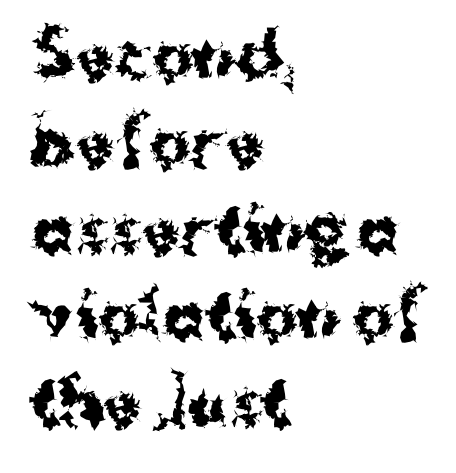
Is there much room between lines? A standard amount, neither cramped nor airy. Stroke terminals: plain, sans-serif. Posture: upright roman. Beneath every word, the page is bare.
